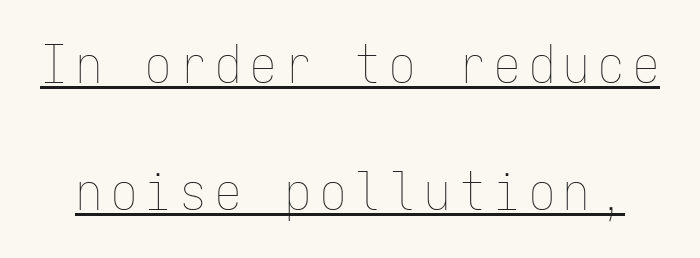
The image shows 52 px thin, condensed type, upright, monospaced; set loose line spacing (2.45x), underlined; low stroke contrast and a medium x-height.
